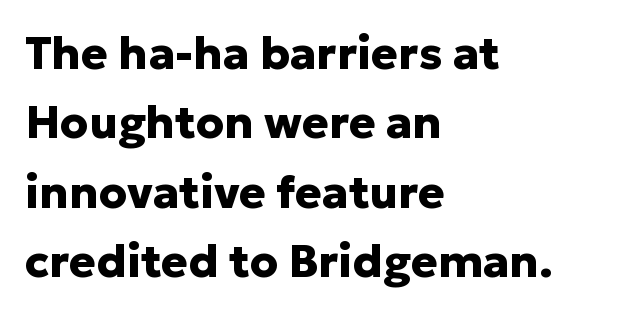
{"serif": "no", "italic": "no", "bold": "yes", "weight": "heavy", "width": "normal", "stroke_contrast": "low", "x_height": "medium", "monospaced": "no", "underline": "no", "align": "left", "line_spacing": "normal", "line_spacing_ratio": 1.54, "letter_spacing": "normal", "letter_spacing_em": 0.0, "glyph_px": 45}
